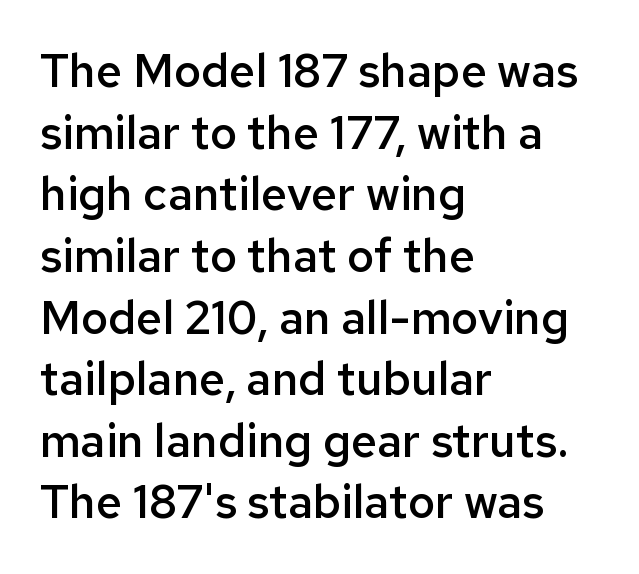
The rendering anchors every line to the left-hand side. It's the straight-up-and-down kind of type. Here the glyphs are tracked normally, forming tight word shapes. Classification — sans serif. Its strokes are somewhat broadened, the hallmark of semibold type.
